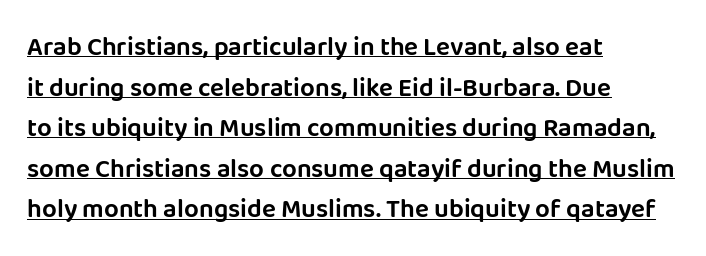
The passage shown is underscored from start to finish. The letters stand upright; this is a roman face. One glance says typical: line gaps are just what's usual. Each line starts at the same left margin while the right side varies. This sample uses plain, unmodified letter spacing.
